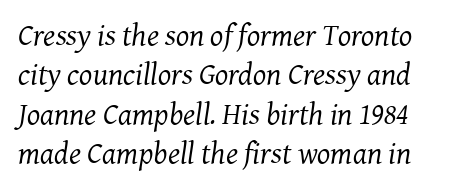
Q: Is the text bold? A: No.
Q: Is the text italic (slanted)? A: Yes, it leans right by about 7 degrees.
Q: Is the typeface a serif or a sans-serif typeface? A: Serif.
Q: Is the text underlined? A: No.
Q: Is the spacing between letters normal or unusually wide? A: Normal.
Q: Is the spacing between lines tight, normal or loose? A: Normal.
Q: Width (condensed, normal, or wide)? A: Normal.
Q: Stroke contrast? A: Medium.
Q: x-height? A: Medium.
Q: Monospaced? A: No.
